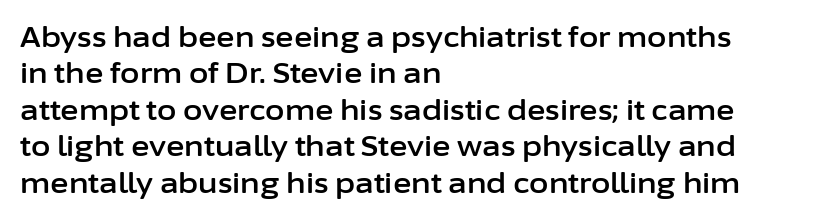
Q: Is the text italic (slanted)? A: No, it is upright.
Q: Is the typeface a serif or a sans-serif typeface? A: Sans-serif.
Q: Is the text underlined? A: No.
Q: How is the paragraph aligned? A: Left-aligned.
Q: Is the spacing between letters normal or unusually wide? A: Normal.
Q: Is the spacing between lines tight, normal or loose? A: Normal.
Q: Width (condensed, normal, or wide)? A: Normal.
Q: Stroke contrast? A: Low.
Q: x-height? A: Medium.
Q: Monospaced? A: No.
